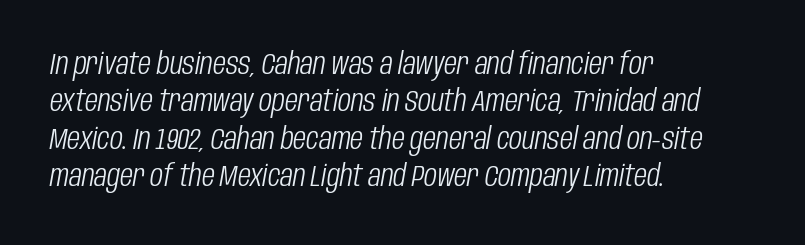
{"italic": "yes", "lean": "right", "slant_degrees": 10, "bold": "no", "weight": "light", "width": "condensed", "stroke_contrast": "low", "x_height": "large", "monospaced": "no", "underline": "no", "align": "left", "line_spacing": "normal", "line_spacing_ratio": 1.25, "letter_spacing": "normal", "letter_spacing_em": 0.0, "glyph_px": 30}
